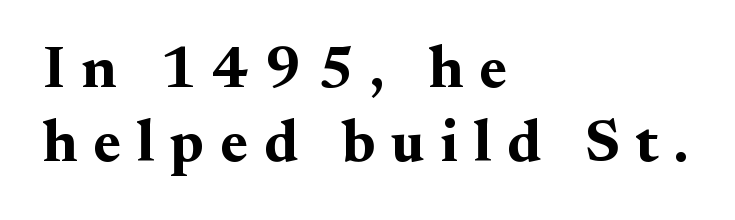
Does the type have serifs? Yes, each stem ends in a small foot. The line-height multiplier appears to be the usual default. Character widths vary here, with narrow letters taking less room than wide ones. Check the space under the baseline: it is left empty.
